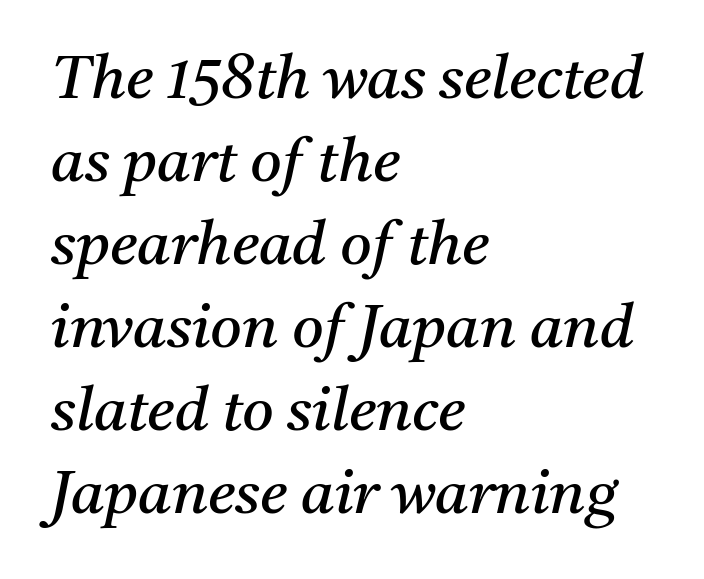
Vertical stems look standard width or narrower in stroke. Descenders are the only things crossing below the line. Regarding leading, the lines here are spaced in the standard way. A typesetter would call this zero additional tracking. Is the block centered? No — it sits flush against the left margin. The passage shown is typed in a proportional face where columns would drift.
